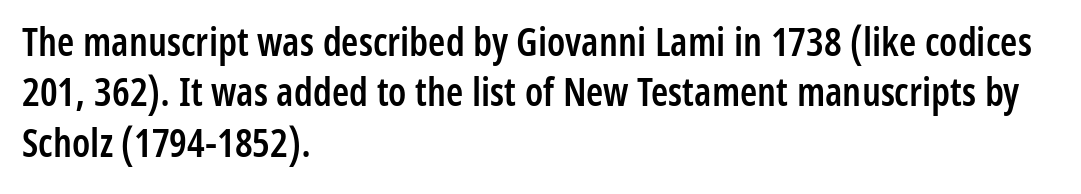
{"serif": "no", "italic": "no", "bold": "semi", "weight": "semibold", "width": "condensed", "stroke_contrast": "low", "x_height": "medium", "monospaced": "no", "underline": "no", "align": "left", "line_spacing": "normal", "line_spacing_ratio": 1.29, "letter_spacing": "normal", "letter_spacing_em": 0.0, "glyph_px": 39}
